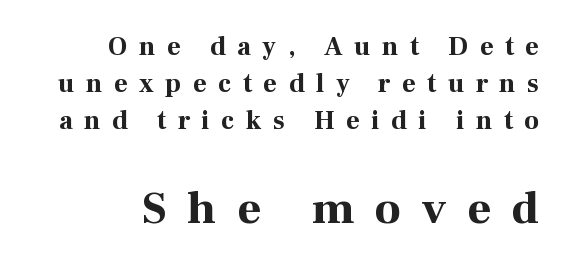
{"serif": "yes", "italic": "no", "bold": "yes", "weight": "bold", "width": "normal", "stroke_contrast": "high", "x_height": "medium", "monospaced": "no", "underline": "no", "align": "right", "line_spacing": "normal", "line_spacing_ratio": 1.42, "letter_spacing": "wide", "letter_spacing_em": 0.45, "larger_block": "second", "size_ratio": 1.77, "glyph_px": 46}
